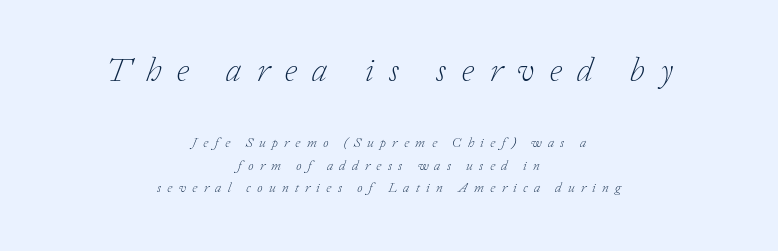
{"serif": "yes", "italic": "yes", "lean": "right", "slant_degrees": 20, "bold": "no", "weight": "light", "width": "normal", "stroke_contrast": "low", "x_height": "medium", "monospaced": "no", "underline": "no", "align": "center", "line_spacing": "normal", "line_spacing_ratio": 1.59, "letter_spacing": "wide", "letter_spacing_em": 0.45, "larger_block": "first", "size_ratio": 2.43, "glyph_px": 34}
